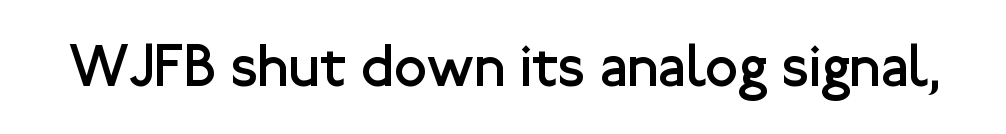
Characters remain perfectly vertical along every line. Bold? No — there's no thickening of the strokes. Serifs: no, the terminals of the letterforms are clean. Here the designer chose a conventional face with non-uniform glyph widths. Clear beneath every line of the passage.
